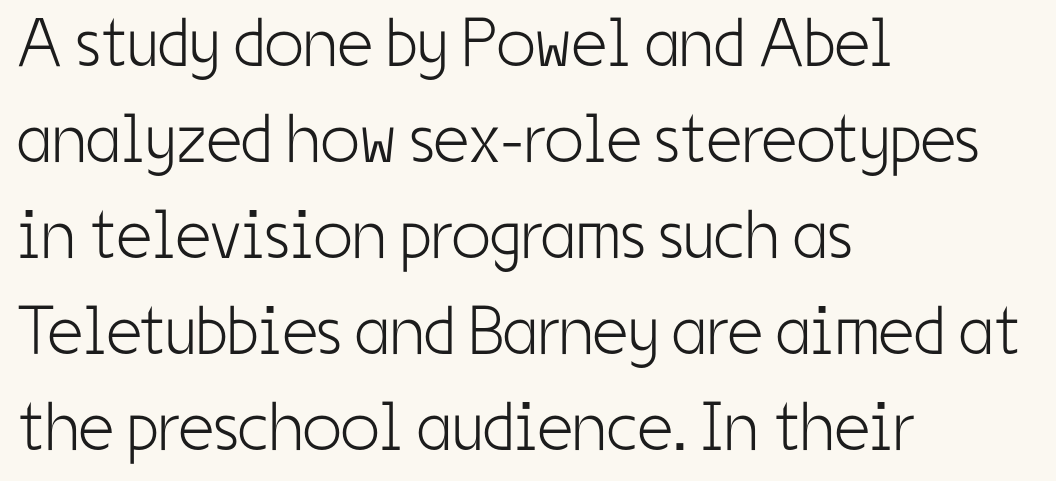
The image shows 69 px light, condensed sans-serif type, upright; set left-aligned, normal line spacing (1.39x), normal letter spacing, not underlined; low stroke contrast and a medium x-height.
